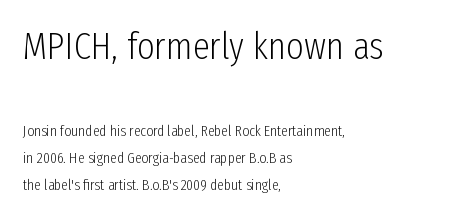
These lines are rendered in a variable-pitch font. The glyphs are unaccompanied by any horizontal stroke below them. Does the bottom block carry the larger type? No, the top block does. Classification — sans serif.
